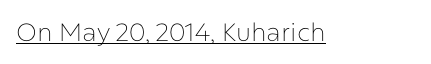
The image shows 25 px text type, upright; set normal letter spacing, underlined.
